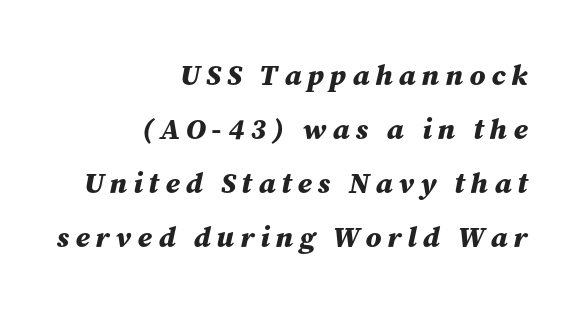
The paragraph shown leans on its right margin. Quick note: italic. Someone cranked the tracking dial way up on this one. The characters look thick and weighty, a clear bold. Underlining? Definitely not there. A typesetter would call this proportional, since set widths differ per character.
